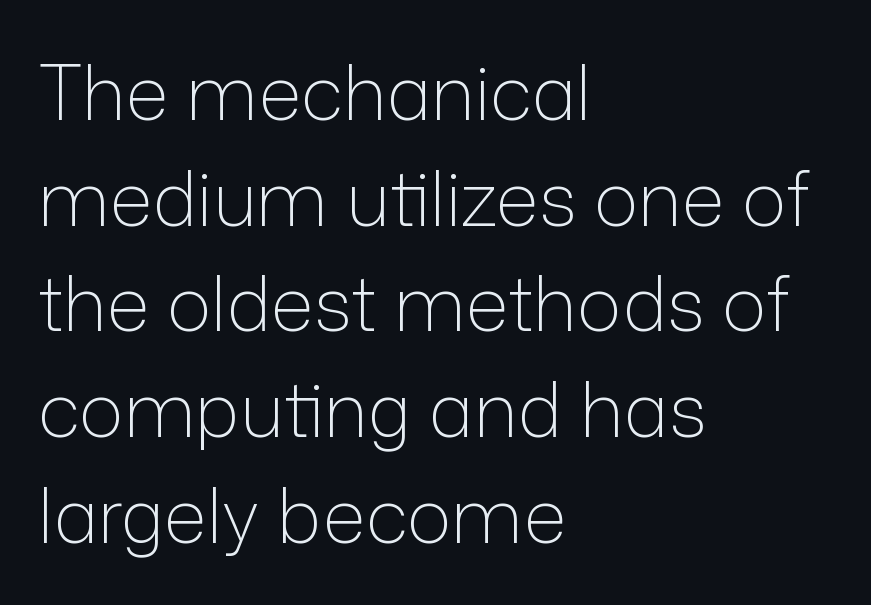
Q: Is the text bold? A: No.
Q: Is the text italic (slanted)? A: No, it is upright.
Q: Is the typeface a serif or a sans-serif typeface? A: Sans-serif.
Q: Is the text underlined? A: No.
Q: How is the paragraph aligned? A: Left-aligned.
Q: Is the spacing between letters normal or unusually wide? A: Normal.
Q: Is the spacing between lines tight, normal or loose? A: Normal.
Q: Width (condensed, normal, or wide)? A: Normal.
Q: Stroke contrast? A: Low.
Q: x-height? A: Medium.
Q: Monospaced? A: No.
